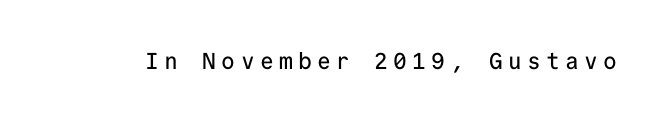
Any mark beneath the type? The region is blank. Rendered with straight, roman letterforms. Each word looks stretched out because of the extra space between its letters.
